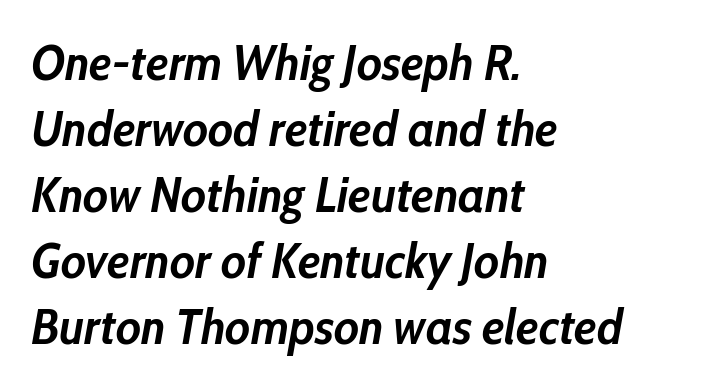
Q: Is the text bold? A: Yes.
Q: Is the text italic (slanted)? A: Yes, it leans right by about 10 degrees.
Q: Is the text underlined? A: No.
Q: How is the paragraph aligned? A: Left-aligned.
Q: Is the spacing between letters normal or unusually wide? A: Normal.
Q: Is the spacing between lines tight, normal or loose? A: Normal.
Q: Width (condensed, normal, or wide)? A: Condensed.
Q: Stroke contrast? A: Low.
Q: x-height? A: Medium.
Q: Monospaced? A: No.
